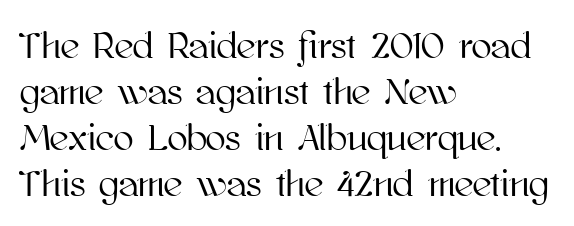
Q: Is the text italic (slanted)? A: No, it is upright.
Q: Is the text underlined? A: No.
Q: How is the paragraph aligned? A: Left-aligned.
Q: Is the spacing between letters normal or unusually wide? A: Normal.
Q: Width (condensed, normal, or wide)? A: Normal.
Q: Stroke contrast? A: High.
Q: x-height? A: Medium.
Q: Monospaced? A: No.
